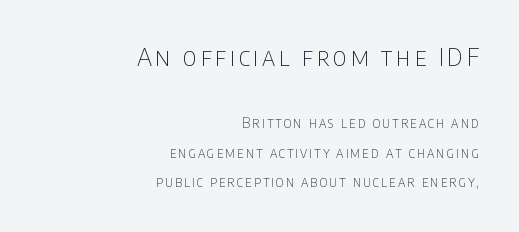
Q: Is the text bold? A: No.
Q: Is the text italic (slanted)? A: No, it is upright.
Q: Is the text underlined? A: No.
Q: How is the paragraph aligned? A: Right-aligned.
Q: Is the spacing between lines tight, normal or loose? A: Loose.
Q: Which block of text is set in a larger size, the first (top) or the second (bottom)? A: The first (top) one.
